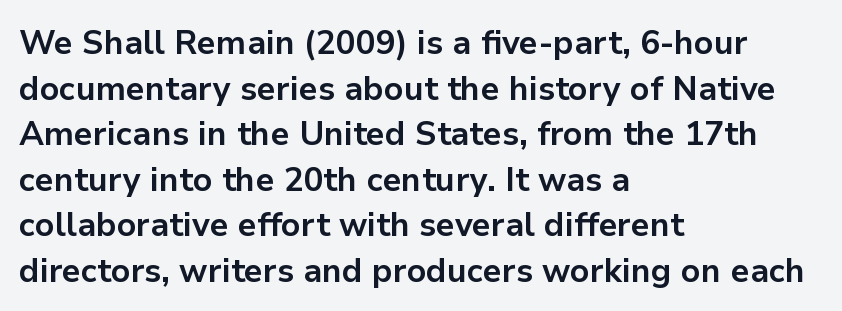
The image shows 33 px bold sans-serif type, upright; set left-aligned, normal line spacing (1.38x), normal letter spacing, not underlined; low stroke contrast and a medium x-height.
